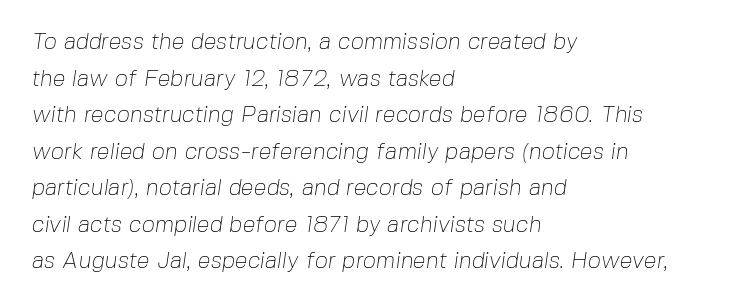
{"bold": "no", "underline": "no", "align": "left", "line_spacing": "normal", "line_spacing_ratio": 1.59, "letter_spacing": "normal", "letter_spacing_em": 0.0, "glyph_px": 23}
